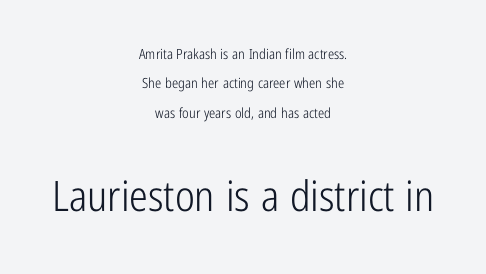
Each new line begins a long way beneath the previous one. Honestly, there is no underline to notice here at all. Type style note: lacks serifs. The letters advance in unequal steps, a hallmark of proportional type. The lines in this sample share a center point and differ in where they start and stop. Note: smaller setting up top, larger setting below.
